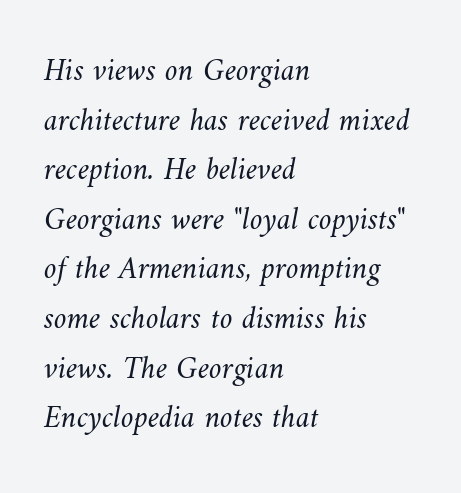
{"bold": "no", "weight": "light", "width": "normal", "stroke_contrast": "medium", "x_height": "small", "monospaced": "no", "underline": "no", "align": "left", "line_spacing": "normal", "line_spacing_ratio": 1.55, "letter_spacing": "normal", "letter_spacing_em": 0.0, "glyph_px": 32}
